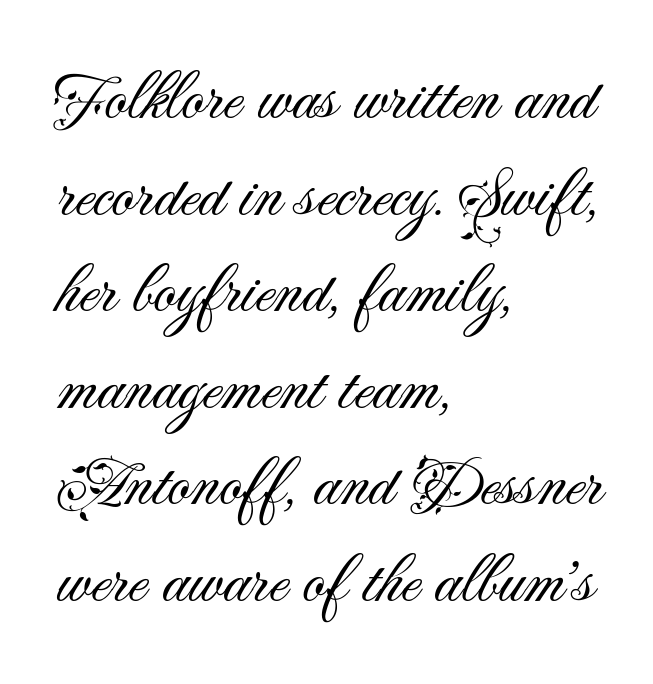
The image shows 70 px light sans-serif type; set left-aligned, normal line spacing (1.38x), normal letter spacing, not underlined; medium stroke contrast and a small x-height.
